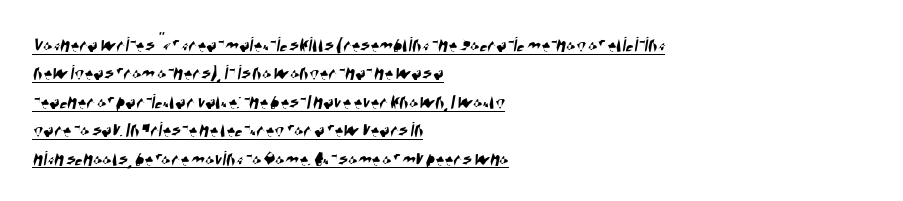
Notice how the passage keeps a crisp vertical edge on the left only. A typesetter would call this leading conventional body-copy spacing. These lines keep a tight, regular rhythm from letter to letter. A typographer would call this underscored text.
